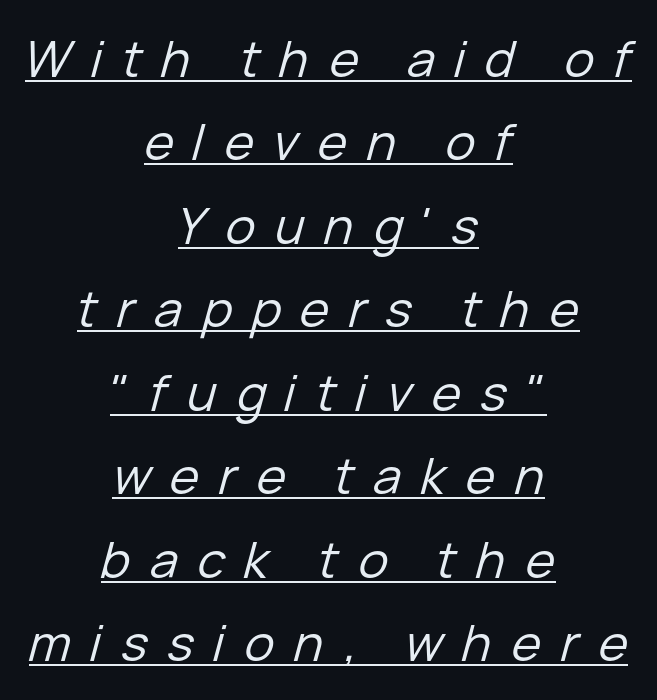
The image shows 50 px regular-weight type, italic (leaning right); set centered, normal line spacing (1.67x), unusually wide letter spacing (+0.39 em), underlined; low stroke contrast and a medium x-height.
